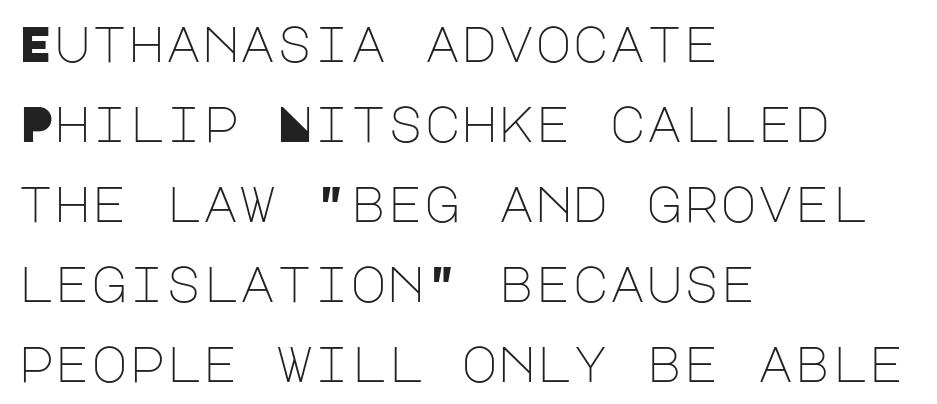
The image shows 50 px light sans-serif type, upright; set left-aligned, normal line spacing (1.6x), normal letter spacing, not underlined; low stroke contrast and a large x-height.
